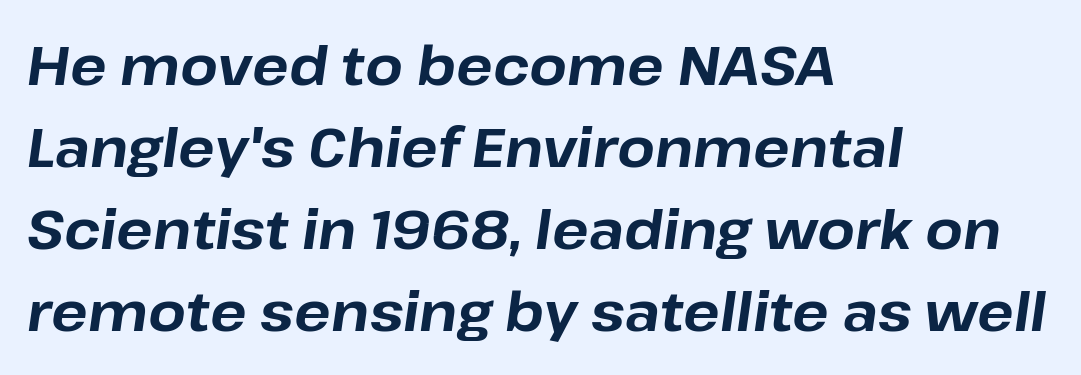
Q: Is the text bold? A: Yes.
Q: Is the text italic (slanted)? A: Yes, it leans right by about 8 degrees.
Q: Is the text underlined? A: No.
Q: How is the paragraph aligned? A: Left-aligned.
Q: Is the spacing between letters normal or unusually wide? A: Normal.
Q: Is the spacing between lines tight, normal or loose? A: Normal.
Q: Width (condensed, normal, or wide)? A: Normal.
Q: Stroke contrast? A: Low.
Q: x-height? A: Medium.
Q: Monospaced? A: No.
